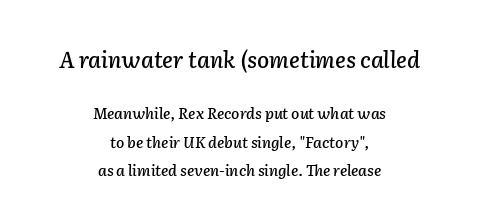
The image shows 22 px text type, italic (leaning right); set centered, line spacing 1.89x, normal letter spacing, not underlined; the first (top) block is 1.47x larger.
